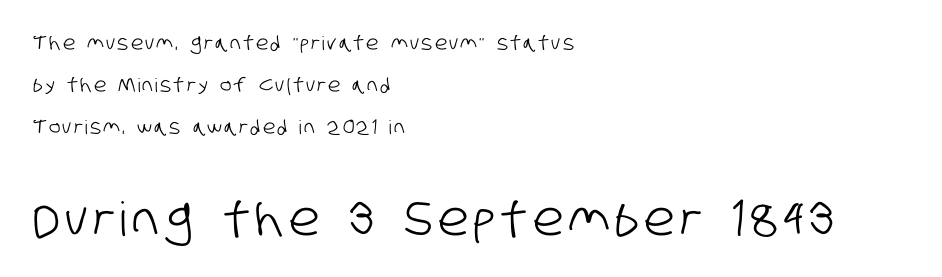
{"serif": "no", "width": "condensed", "stroke_contrast": "low", "x_height": "large", "monospaced": "no", "underline": "no", "align": "left", "line_spacing": "loose", "line_spacing_ratio": 2.2, "larger_block": "second", "size_ratio": 2.47, "glyph_px": 47}
